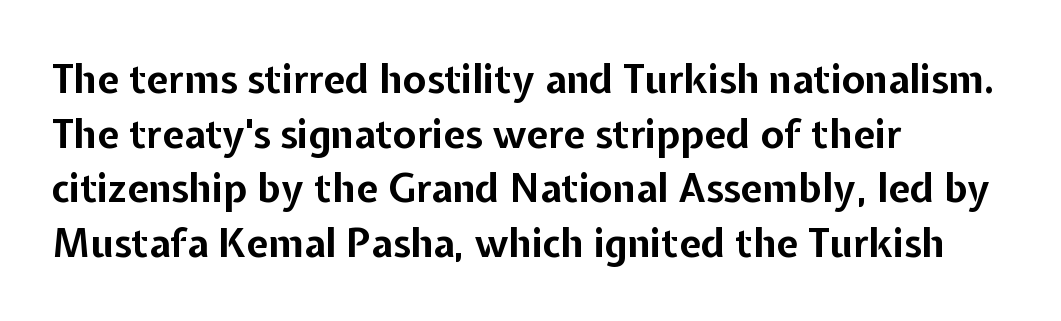
The image shows 39 px bold sans-serif type, upright; set left-aligned, normal line spacing (1.4x), normal letter spacing, not underlined; low stroke contrast and a medium x-height.
